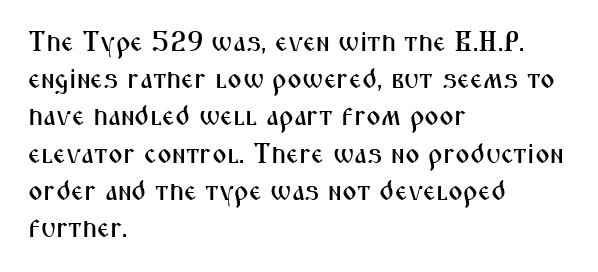
Between one letter and the next there's only the usual sliver of space. The rendering shows plain stroke endings on the letterforms — a sans-serif design. Honestly, the row spacing looks completely unremarkable. Here the designer chose a conventional face with non-uniform glyph widths. This rendering features lettering with no underline. Nope, not italic — everything's standing straight.
